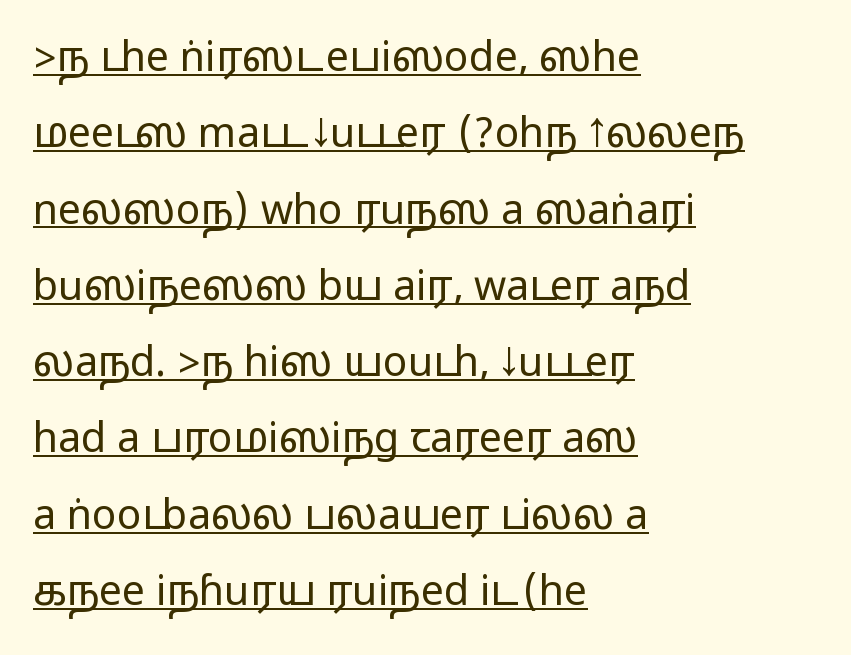
{"serif": "no", "italic": "no", "width": "wide", "stroke_contrast": "medium", "monospaced": "no", "underline": "yes", "align": "left", "line_spacing_ratio": 1.86, "letter_spacing": "normal", "letter_spacing_em": 0.0, "glyph_px": 41}
